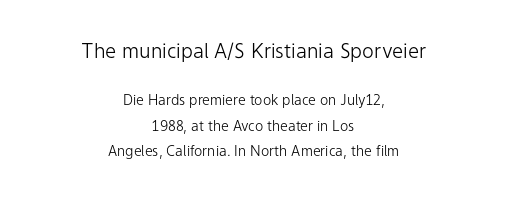
The text block is weighted toward neither margin, spreading evenly from the middle. Characters remain perfectly vertical along every line. Compared with a typical body face, this is equally light or lighter still. Short note: letters normally spaced.
